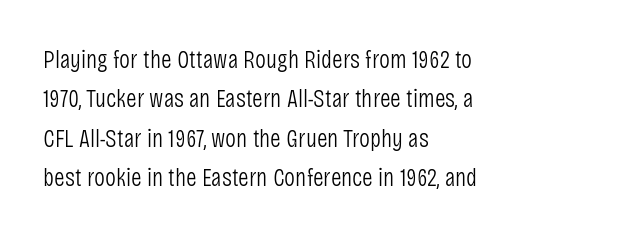
Q: Is the text bold? A: No.
Q: Is the text italic (slanted)? A: No, it is upright.
Q: Is the text underlined? A: No.
Q: How is the paragraph aligned? A: Left-aligned.
Q: Is the spacing between letters normal or unusually wide? A: Normal.
Q: Is the spacing between lines tight, normal or loose? A: Normal.
